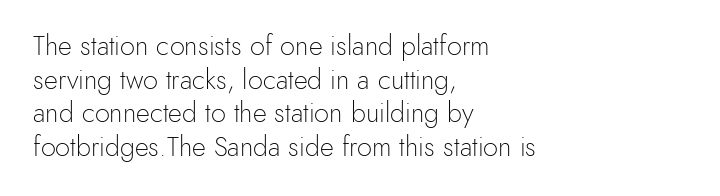
{"italic": "no", "bold": "no", "underline": "no", "align": "left", "line_spacing": "normal", "line_spacing_ratio": 1.25, "letter_spacing": "normal", "letter_spacing_em": 0.0, "glyph_px": 27}
